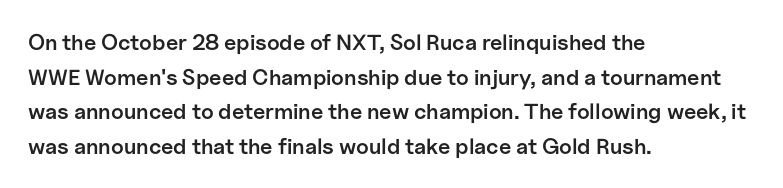
The font's upright variant was chosen for this text. Is the letter spacing exaggerated? No — it looks like the ordinary default. The face used here is a semibold: visibly heavier than regular, lighter than bold. Students, observe: this is what conventionally led text looks like. Every row of glyphs begins at an identical x-position on the left. Words float on clear page, feet unadorned.
